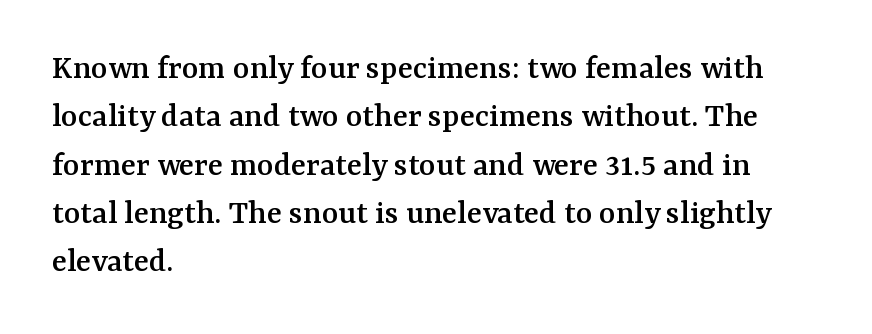
What's the leading like? Ordinary, nothing unusual. A typesetter would call this zero additional tracking. Designer's note — italics off, roman on. Underlining? Definitely not there. Note the varied advance widths — an 'i' is clearly narrower than an 'm'. Each line starts at the same left margin while the right side varies.
